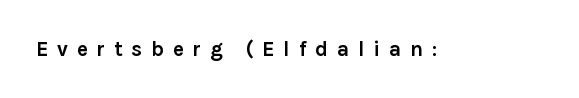
{"italic": "no", "bold": "yes", "underline": "no", "letter_spacing": "wide", "letter_spacing_em": 0.42, "glyph_px": 21}
